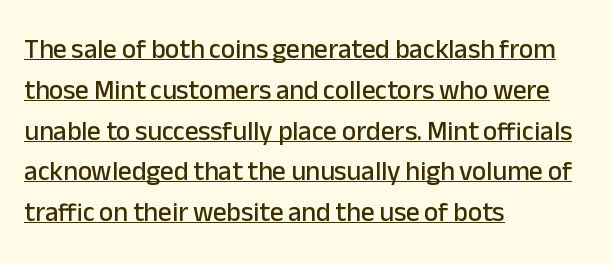
The image shows 27 px text type, upright; set left-aligned, normal line spacing (1.51x), normal letter spacing, underlined.
